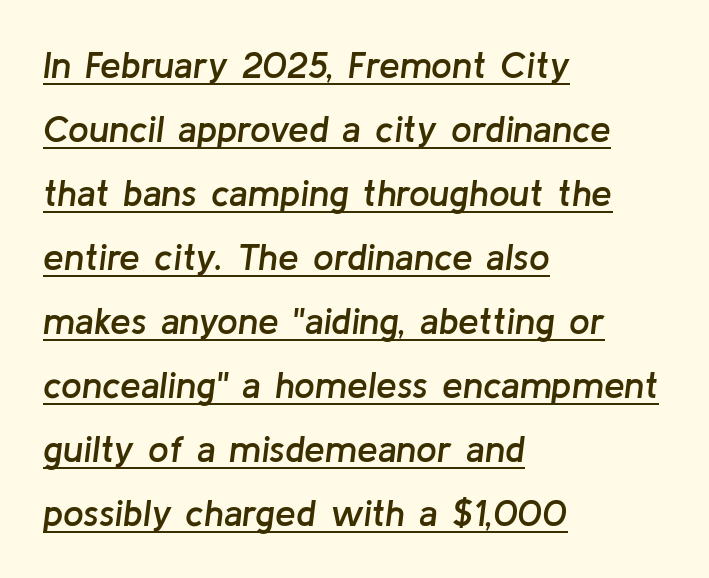
Observe the lean: these are italic letterforms. This rendering leaves character spacing at its baseline value. A semibold gives these letters moderate extra thickness, short of bold. Line starts are locked; line ends wander. Note the varied advance widths — an 'i' is clearly narrower than an 'm'. Has an underline been added? It has.
